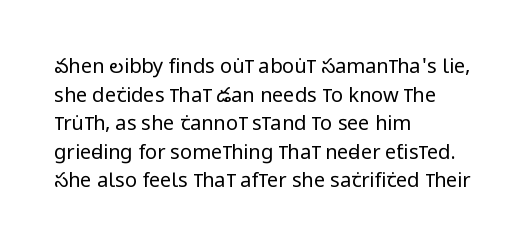
Honestly, the letter spacing is just normal — you wouldn't notice it. Every row of glyphs begins at an identical x-position on the left. The lettering holds an erect, upright posture throughout. A typesetter would call this leading conventional body-copy spacing.
